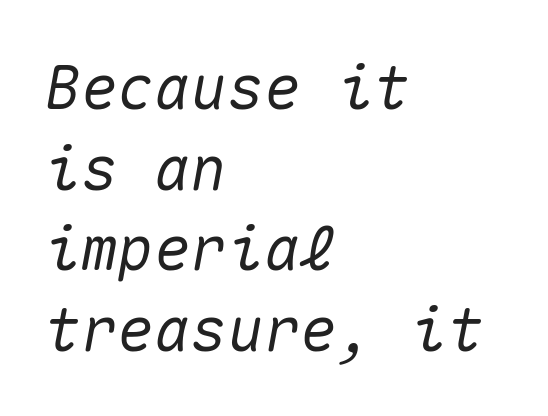
{"italic": "yes", "lean": "right", "slant_degrees": 10, "width": "normal", "stroke_contrast": "medium", "x_height": "medium", "monospaced": "yes", "underline": "no", "align": "left", "line_spacing": "normal", "line_spacing_ratio": 1.32, "letter_spacing": "normal", "letter_spacing_em": 0.0, "glyph_px": 61}
